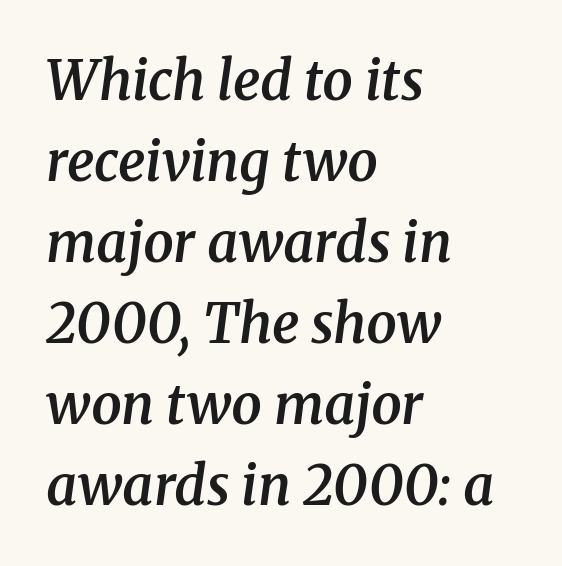
Nobody drew a line under any word here. The designer left line spacing at the default. The passage is arranged the way most books set body copy — flush left. When letters slant like this, we call the style italic.
